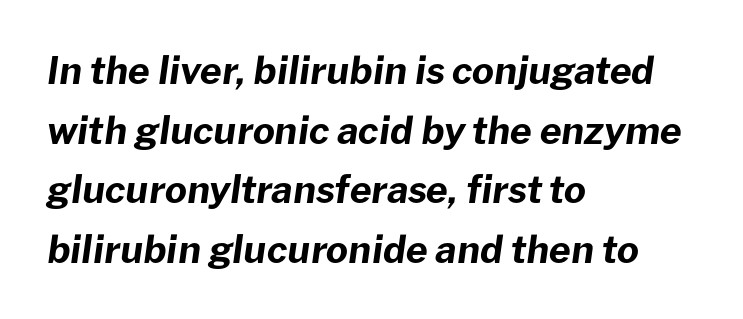
The font's italic variant was chosen for this text. Unmarked baselines from the first word to the last. Leading: standard. Caption: multi-line text, flush left, ragged right. Varying glyph widths throughout — classic text-font behaviour. Typesetter's note: full bold, strokes at maximum text heaviness.
